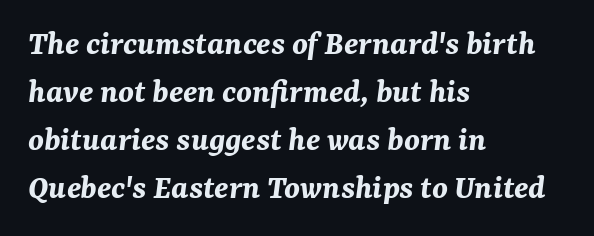
Q: Is the text bold? A: Yes.
Q: Is the text italic (slanted)? A: Yes, it leans right by about 7 degrees.
Q: Is the text underlined? A: No.
Q: How is the paragraph aligned? A: Left-aligned.
Q: Is the spacing between letters normal or unusually wide? A: Normal.
Q: Is the spacing between lines tight, normal or loose? A: Normal.
Q: Width (condensed, normal, or wide)? A: Normal.
Q: Stroke contrast? A: Medium.
Q: x-height? A: Medium.
Q: Monospaced? A: No.
